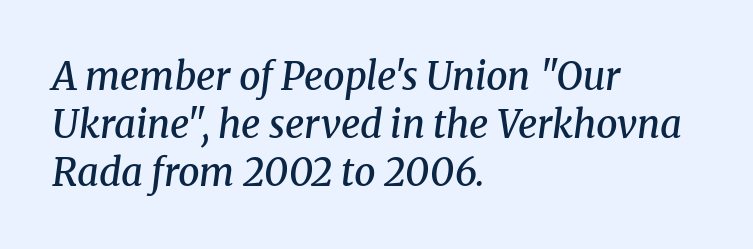
The image shows 38 px semibold serif type, italic (leaning right); set left-aligned, normal line spacing (1.26x), normal letter spacing, not underlined; medium stroke contrast and a medium x-height.
